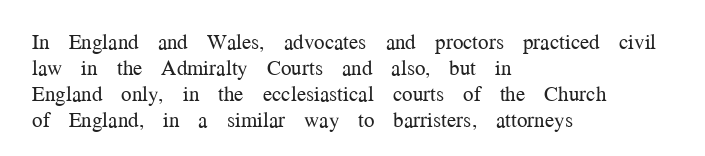
{"italic": "no", "bold": "no", "underline": "no", "align": "left", "line_spacing_ratio": 1.24, "letter_spacing": "normal", "letter_spacing_em": 0.0, "glyph_px": 21}
